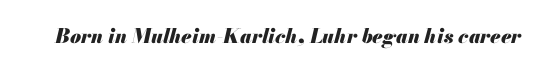
This rendering features lettering with no underline. Nothing unusual about the tracking: characters are spaced as the font intends. Characters are canted at an angle relative to the baseline's perpendicular. Look at the stroke-to-counter ratio: heavy, a bold.
